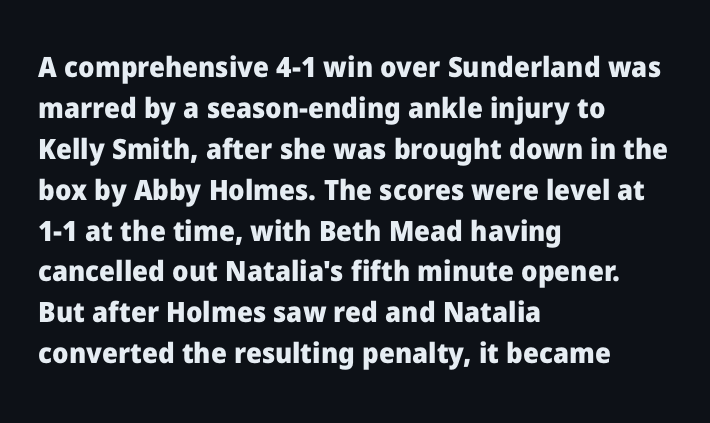
{"serif": "no", "italic": "no", "bold": "yes", "weight": "heavy", "width": "normal", "stroke_contrast": "low", "x_height": "medium", "monospaced": "no", "underline": "no", "align": "left", "line_spacing": "normal", "line_spacing_ratio": 1.46, "letter_spacing": "normal", "letter_spacing_em": 0.0, "glyph_px": 28}
